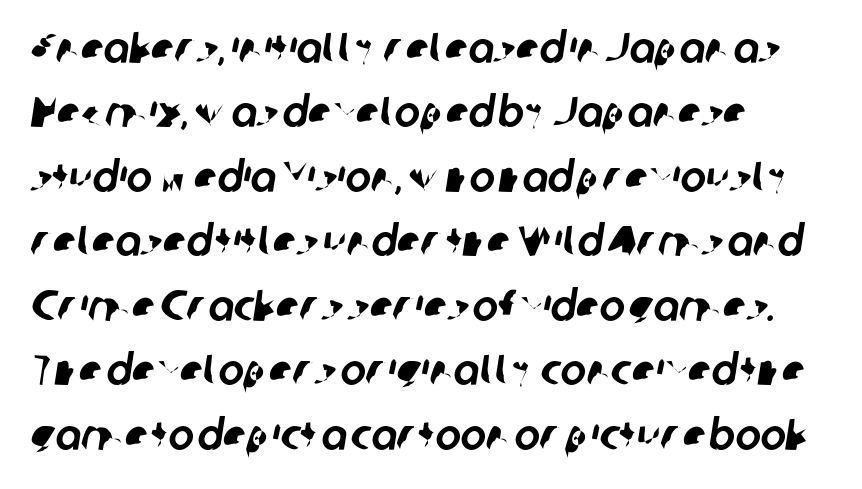
{"serif": "no", "width": "normal", "stroke_contrast": "low", "x_height": "medium", "monospaced": "no", "underline": "no", "align": "left", "line_spacing": "normal", "line_spacing_ratio": 1.5, "letter_spacing": "normal", "letter_spacing_em": 0.0, "glyph_px": 43}
